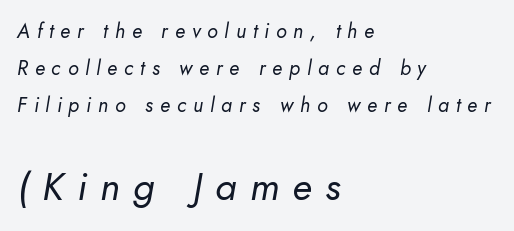
The image shows 39 px regular-weight type, italic (leaning right); set left-aligned, line spacing 1.84x, unusually wide letter spacing (+0.34 em), not underlined; the second (bottom) block is 1.95x larger; low stroke contrast and a small x-height.
